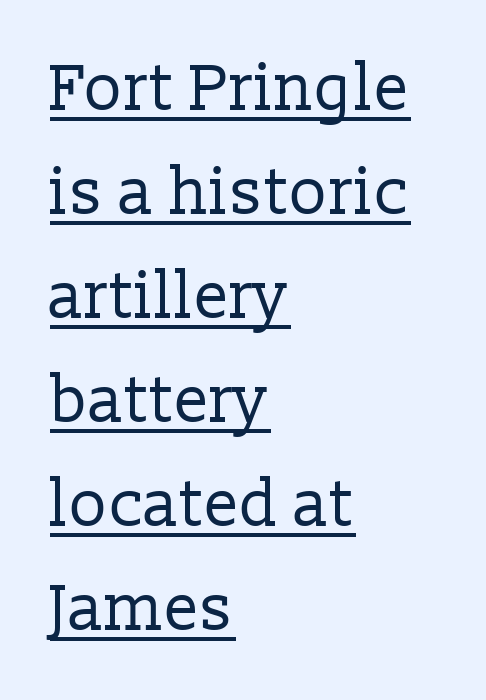
{"serif": "yes", "italic": "no", "bold": "no", "weight": "regular", "width": "normal", "stroke_contrast": "low", "x_height": "medium", "monospaced": "no", "underline": "yes", "align": "left", "line_spacing": "normal", "line_spacing_ratio": 1.6, "letter_spacing": "normal", "letter_spacing_em": 0.0, "glyph_px": 65}
